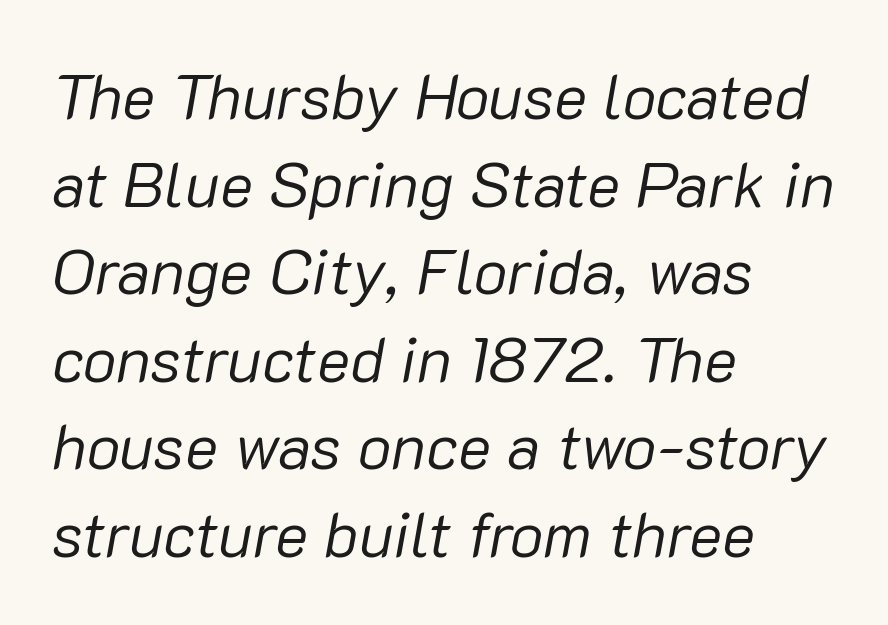
Q: Is the text bold? A: No.
Q: Is the text italic (slanted)? A: Yes, it leans right by about 10 degrees.
Q: Is the text underlined? A: No.
Q: How is the paragraph aligned? A: Left-aligned.
Q: Is the spacing between letters normal or unusually wide? A: Normal.
Q: Is the spacing between lines tight, normal or loose? A: Normal.
Q: Width (condensed, normal, or wide)? A: Normal.
Q: Stroke contrast? A: Low.
Q: x-height? A: Medium.
Q: Monospaced? A: No.
